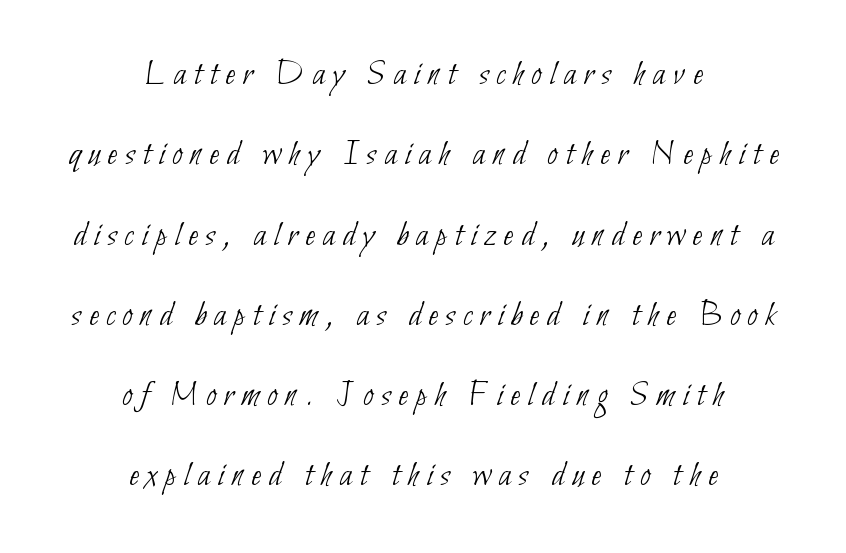
Q: Is the text bold? A: No.
Q: Is the typeface a serif or a sans-serif typeface? A: Sans-serif.
Q: Is the text underlined? A: No.
Q: How is the paragraph aligned? A: Centered.
Q: Is the spacing between letters normal or unusually wide? A: Unusually wide.
Q: Is the spacing between lines tight, normal or loose? A: Loose.
Q: Width (condensed, normal, or wide)? A: Condensed.
Q: Stroke contrast? A: Low.
Q: x-height? A: Small.
Q: Monospaced? A: No.
